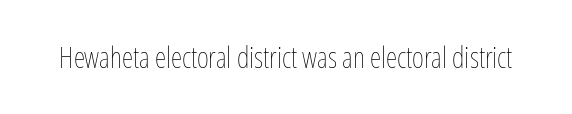
Q: Is the text bold? A: No.
Q: Is the text italic (slanted)? A: No, it is upright.
Q: Is the text underlined? A: No.
Q: Is the spacing between letters normal or unusually wide? A: Normal.
Q: Width (condensed, normal, or wide)? A: Condensed.
Q: Stroke contrast? A: Low.
Q: x-height? A: Medium.
Q: Monospaced? A: No.
